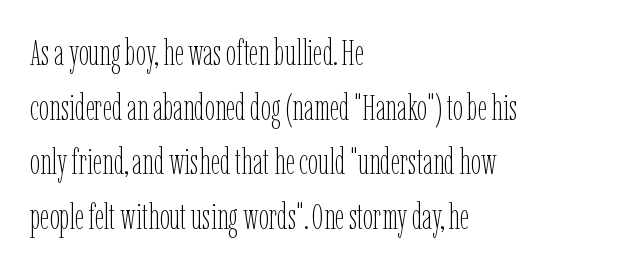
{"italic": "no", "bold": "no", "weight": "thin", "width": "condensed", "stroke_contrast": "low", "x_height": "medium", "monospaced": "no", "underline": "no", "align": "left", "line_spacing": "normal", "line_spacing_ratio": 1.52, "letter_spacing": "normal", "letter_spacing_em": 0.0, "glyph_px": 36}
